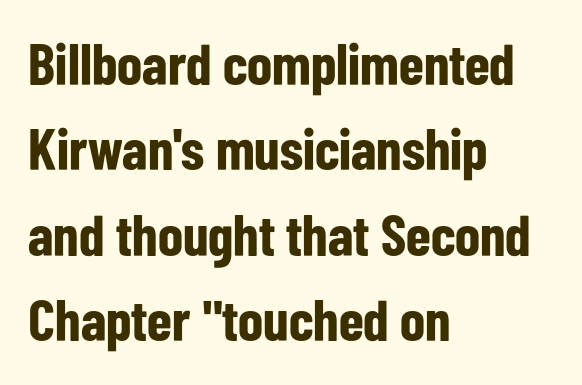
{"serif": "no", "italic": "no", "bold": "yes", "weight": "bold", "width": "condensed", "stroke_contrast": "low", "x_height": "medium", "monospaced": "no", "underline": "no", "align": "left", "line_spacing": "normal", "line_spacing_ratio": 1.47, "letter_spacing": "normal", "letter_spacing_em": 0.0, "glyph_px": 58}
